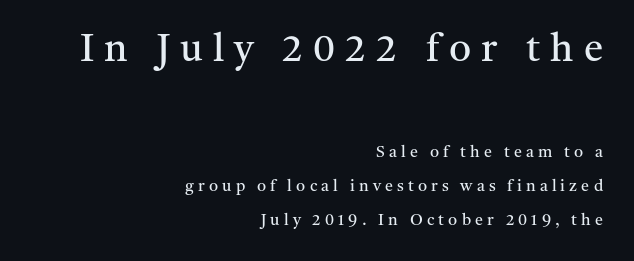
Q: Is the text bold? A: No.
Q: Is the text italic (slanted)? A: No, it is upright.
Q: Is the typeface a serif or a sans-serif typeface? A: Serif.
Q: Is the text underlined? A: No.
Q: How is the paragraph aligned? A: Right-aligned.
Q: Is the spacing between letters normal or unusually wide? A: Unusually wide.
Q: Is the spacing between lines tight, normal or loose? A: Loose.
Q: Which block of text is set in a larger size, the first (top) or the second (bottom)? A: The first (top) one.
Q: Width (condensed, normal, or wide)? A: Normal.
Q: Stroke contrast? A: Medium.
Q: x-height? A: Medium.
Q: Monospaced? A: No.
